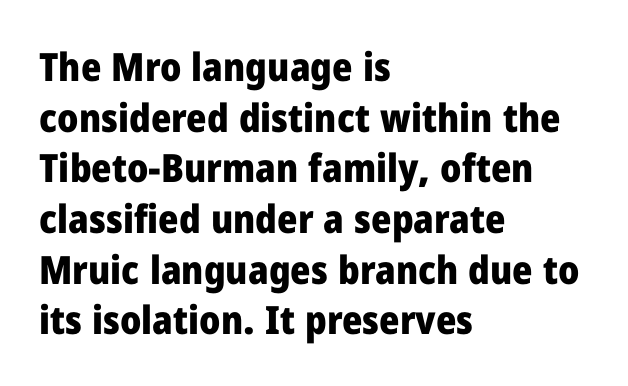
Q: Is the text bold? A: Yes.
Q: Is the text italic (slanted)? A: No, it is upright.
Q: Is the typeface a serif or a sans-serif typeface? A: Sans-serif.
Q: Is the text underlined? A: No.
Q: How is the paragraph aligned? A: Left-aligned.
Q: Is the spacing between letters normal or unusually wide? A: Normal.
Q: Is the spacing between lines tight, normal or loose? A: Normal.
Q: Width (condensed, normal, or wide)? A: Normal.
Q: Stroke contrast? A: Low.
Q: x-height? A: Medium.
Q: Monospaced? A: No.
